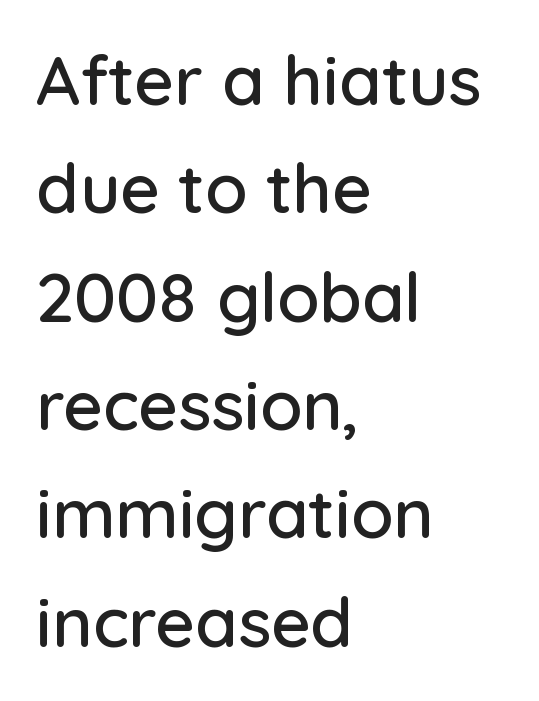
{"serif": "no", "italic": "no", "width": "normal", "stroke_contrast": "low", "x_height": "medium", "monospaced": "no", "underline": "no", "align": "left", "line_spacing": "normal", "line_spacing_ratio": 1.57, "letter_spacing": "normal", "letter_spacing_em": 0.0, "glyph_px": 69}
